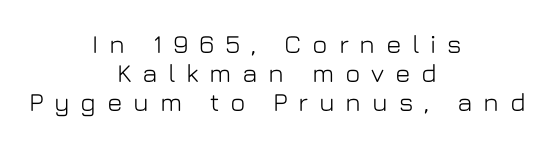
{"italic": "no", "underline": "no", "align": "center", "line_spacing": "tight", "line_spacing_ratio": 1.12, "letter_spacing": "wide", "letter_spacing_em": 0.41, "glyph_px": 26}
